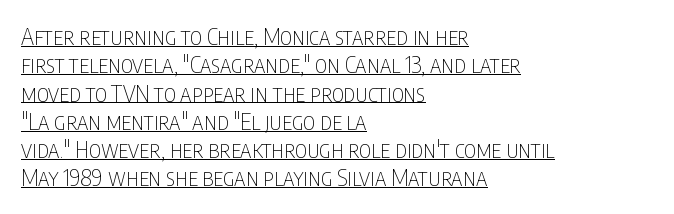
The image shows 23 px text type, upright; set left-aligned, line spacing 1.23x, normal letter spacing, underlined.
